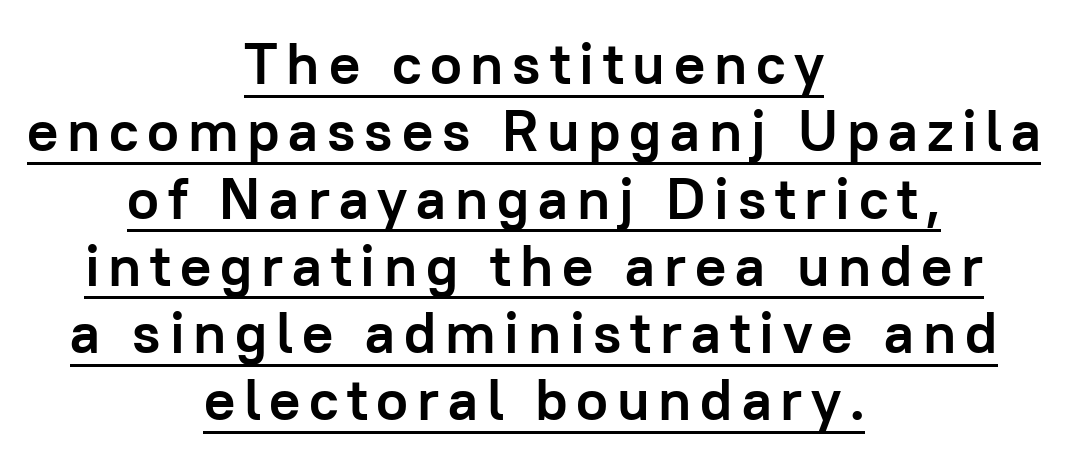
{"serif": "no", "italic": "no", "bold": "yes", "weight": "semibold", "width": "normal", "stroke_contrast": "low", "x_height": "medium", "monospaced": "no", "underline": "yes", "align": "center", "line_spacing_ratio": 1.16, "glyph_px": 58}
